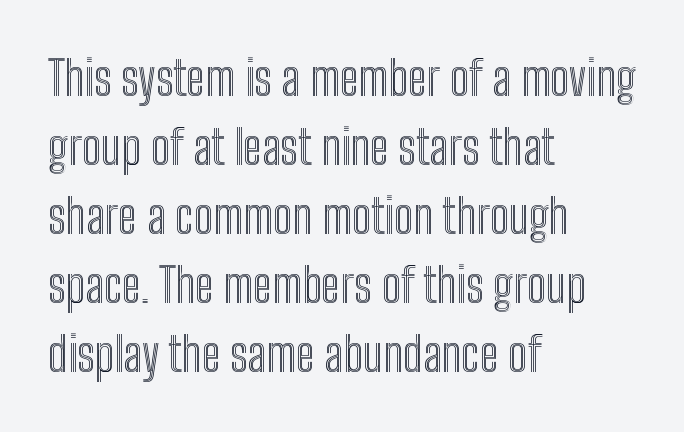
Q: Is the text italic (slanted)? A: No, it is upright.
Q: Is the text underlined? A: No.
Q: How is the paragraph aligned? A: Left-aligned.
Q: Is the spacing between letters normal or unusually wide? A: Normal.
Q: Is the spacing between lines tight, normal or loose? A: Normal.
Q: Width (condensed, normal, or wide)? A: Condensed.
Q: x-height? A: Medium.
Q: Monospaced? A: No.
